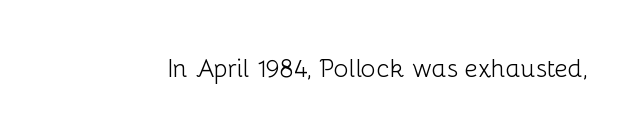
The rendering keeps characters at their native spacing. The font sits on the lighter half of the weight spectrum, regular included. Quick note: underline off. Is there any slant? The stems are plumb.
